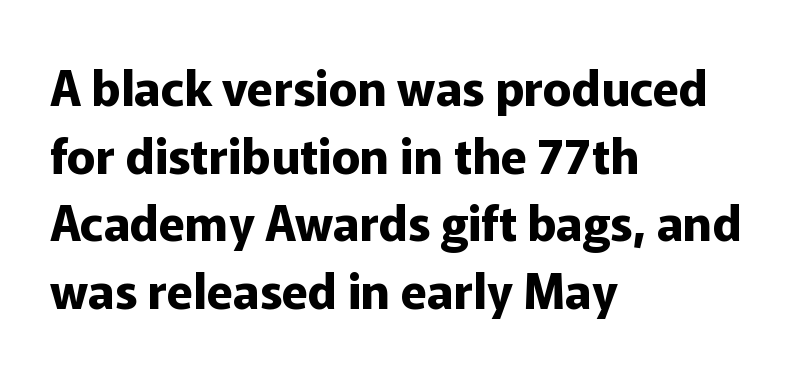
Stroke terminals: plain, sans-serif. Italic? Not at all — the glyphs are vertical. The passage shown is not underscored anywhere. The ragged edge is on the right, which tells us the setting is flush left. Interline gaps are of average width in this sample. A typesetter would call this proportional, since set widths differ per character.
